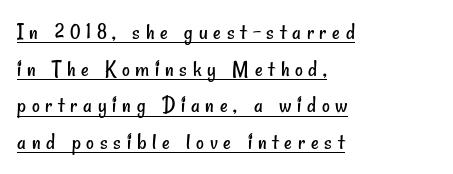
The image shows 24 px text type; set left-aligned, normal line spacing (1.53x), unusually wide letter spacing (+0.24 em), underlined.
